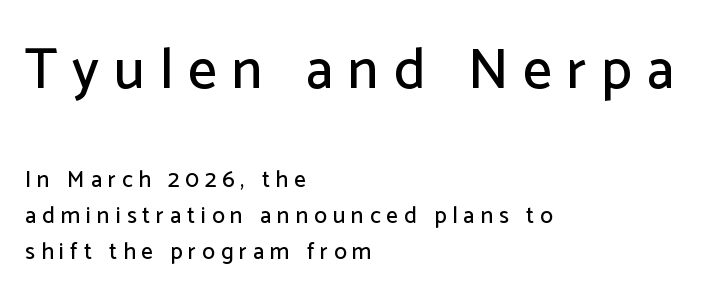
{"serif": "no", "italic": "no", "width": "normal", "stroke_contrast": "low", "x_height": "medium", "monospaced": "no", "underline": "no", "align": "left", "line_spacing": "normal", "line_spacing_ratio": 1.58, "letter_spacing": "wide", "letter_spacing_em": 0.26, "larger_block": "first", "size_ratio": 2.48, "glyph_px": 57}
